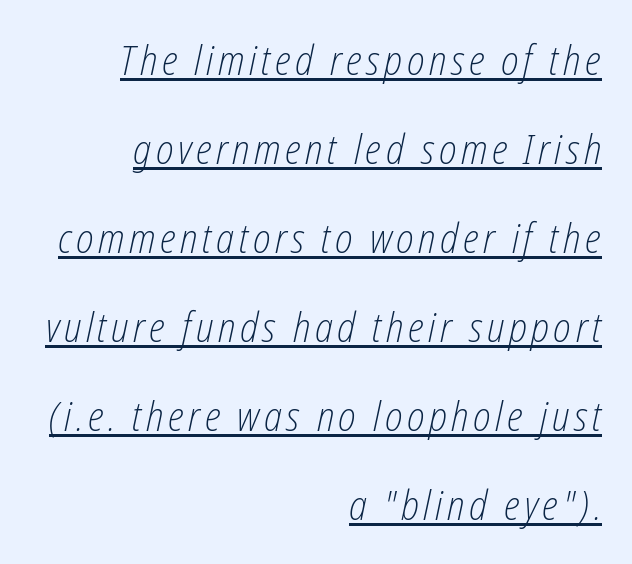
Q: Is the text bold? A: No.
Q: Is the text italic (slanted)? A: Yes, it leans right by about 12 degrees.
Q: Is the text underlined? A: Yes.
Q: How is the paragraph aligned? A: Right-aligned.
Q: Is the spacing between lines tight, normal or loose? A: Loose.
Q: Width (condensed, normal, or wide)? A: Condensed.
Q: Stroke contrast? A: Low.
Q: x-height? A: Medium.
Q: Monospaced? A: No.
